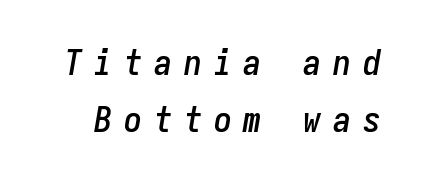
Q: Is the text italic (slanted)? A: Yes, it leans right by about 9 degrees.
Q: Is the text underlined? A: No.
Q: Is the spacing between letters normal or unusually wide? A: Unusually wide.
Q: Is the spacing between lines tight, normal or loose? A: Normal.
Q: Width (condensed, normal, or wide)? A: Condensed.
Q: Stroke contrast? A: Low.
Q: x-height? A: Medium.
Q: Monospaced? A: Yes.
